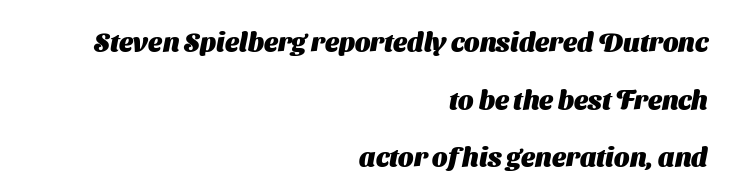
The image shows 27 px bold type; set right-aligned, loose line spacing (2.13x), normal letter spacing, not underlined.
